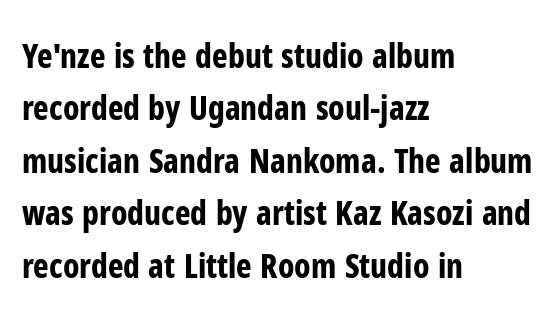
{"serif": "no", "italic": "no", "bold": "yes", "weight": "bold", "width": "condensed", "stroke_contrast": "low", "x_height": "medium", "monospaced": "no", "underline": "no", "align": "left", "line_spacing": "normal", "line_spacing_ratio": 1.59, "letter_spacing": "normal", "letter_spacing_em": 0.0, "glyph_px": 33}
